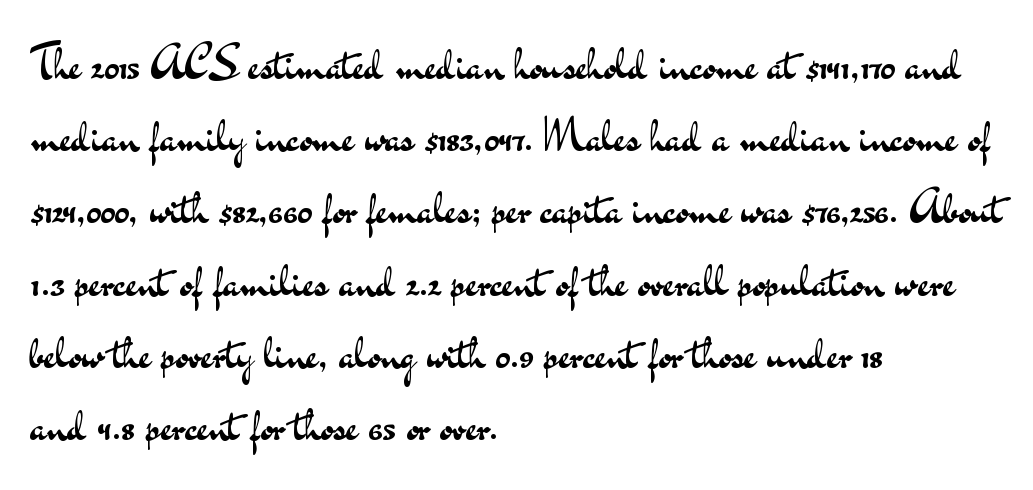
Weight class: somewhere from thin through regular. Each letter keeps its own natural width here, so spacing adapts to shape. The setting favours the left margin, as ordinary paragraphs usually do.
